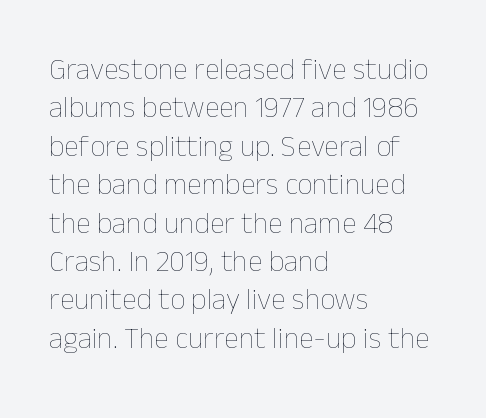
The image shows 30 px thin type, upright; set left-aligned, normal line spacing (1.28x), normal letter spacing, not underlined; low stroke contrast and a medium x-height.
